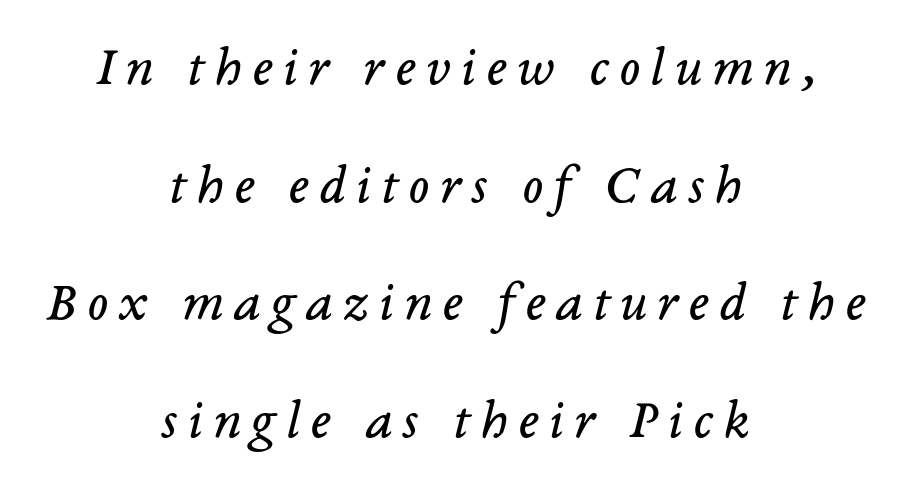
{"serif": "yes", "italic": "yes", "lean": "right", "slant_degrees": 14, "bold": "no", "weight": "regular", "width": "normal", "stroke_contrast": "low", "x_height": "medium", "monospaced": "no", "underline": "no", "align": "center", "line_spacing": "loose", "line_spacing_ratio": 2.14, "glyph_px": 55}
